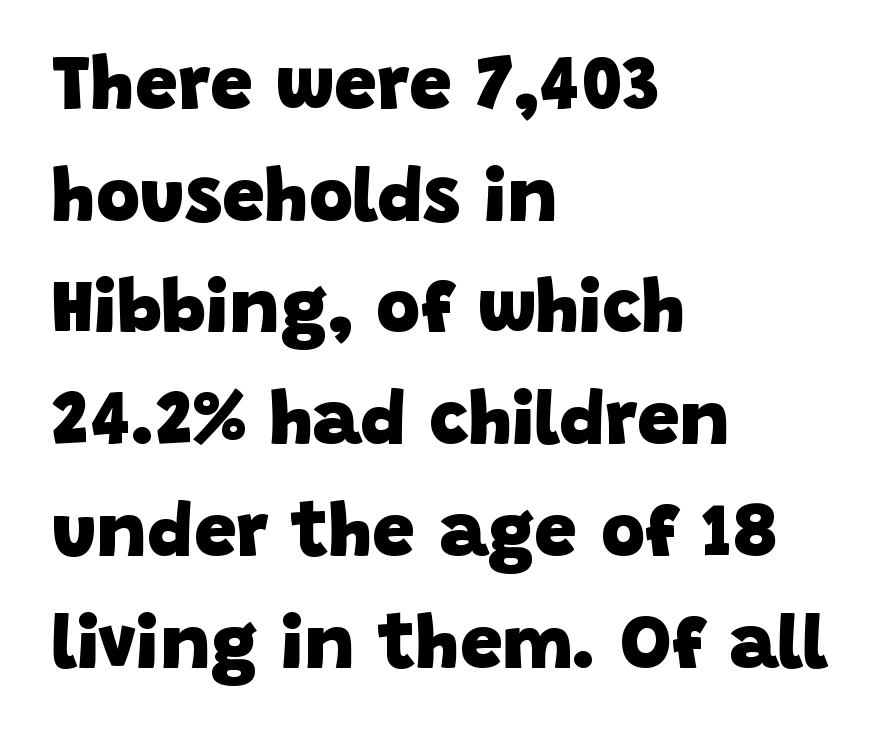
The line texture is even and compact thanks to regular tracking. The typesetting leans heavy: a genuine bold. Words float on clear page, feet unadorned. Is this a fixed-width face? No — the glyphs have proportional, varying widths.
